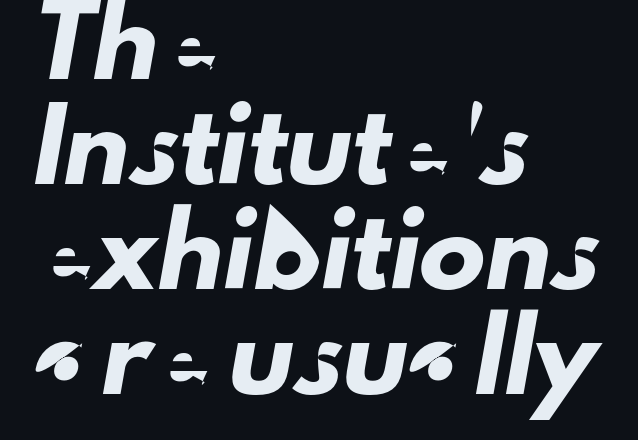
Q: Is the typeface a serif or a sans-serif typeface? A: Sans-serif.
Q: Is the text underlined? A: No.
Q: How is the paragraph aligned? A: Left-aligned.
Q: Is the spacing between letters normal or unusually wide? A: Normal.
Q: Is the spacing between lines tight, normal or loose? A: Normal.
Q: Width (condensed, normal, or wide)? A: Normal.
Q: Stroke contrast? A: Low.
Q: x-height? A: Small.
Q: Monospaced? A: No.
